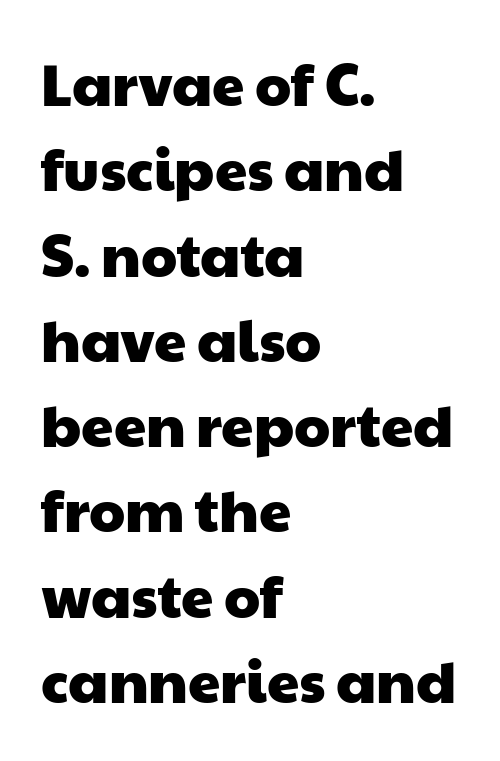
{"serif": "no", "width": "wide", "stroke_contrast": "low", "x_height": "medium", "monospaced": "no", "underline": "no", "align": "left", "line_spacing": "normal", "line_spacing_ratio": 1.47, "letter_spacing": "normal", "letter_spacing_em": 0.0, "glyph_px": 58}
